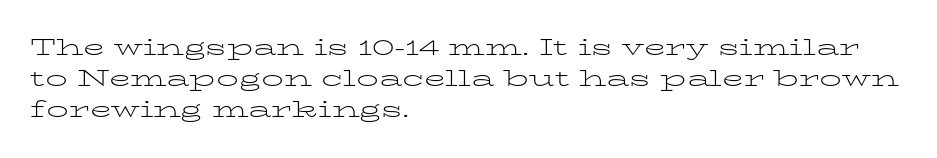
Q: Is the text bold? A: No.
Q: Is the text italic (slanted)? A: No, it is upright.
Q: Is the text underlined? A: No.
Q: How is the paragraph aligned? A: Left-aligned.
Q: Is the spacing between letters normal or unusually wide? A: Normal.
Q: Is the spacing between lines tight, normal or loose? A: Normal.
